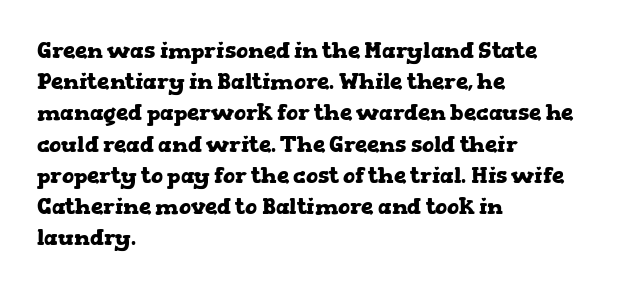
Q: Is the text bold? A: Yes.
Q: Is the text italic (slanted)? A: No, it is upright.
Q: Is the text underlined? A: No.
Q: How is the paragraph aligned? A: Left-aligned.
Q: Is the spacing between letters normal or unusually wide? A: Normal.
Q: Is the spacing between lines tight, normal or loose? A: Normal.
